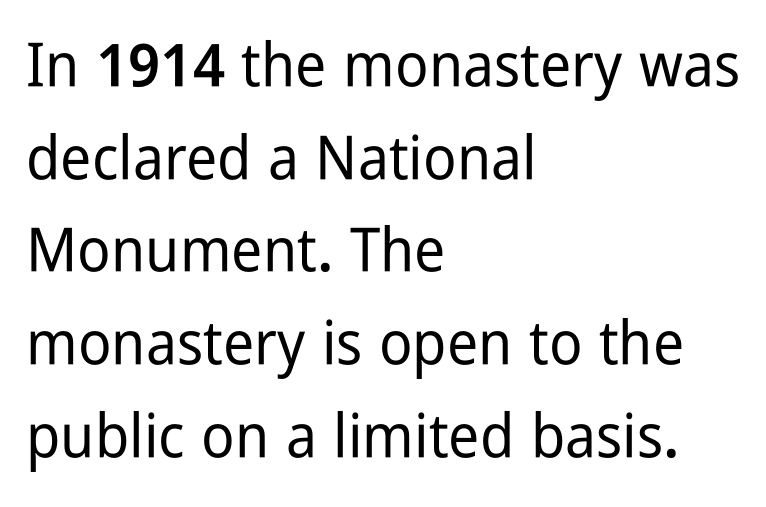
The image shows 61 px condensed sans-serif type, upright; set left-aligned, normal line spacing (1.52x), normal letter spacing, not underlined; low stroke contrast and a medium x-height.
